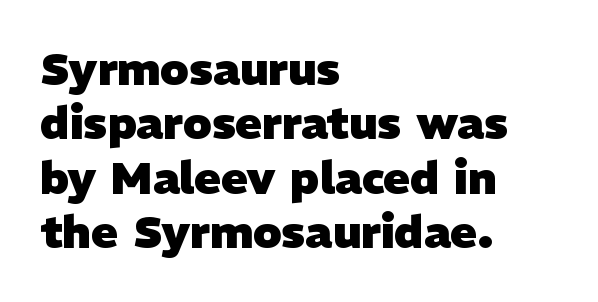
The image shows 45 px heavy sans-serif type; set left-aligned, line spacing 1.21x, normal letter spacing, not underlined; low stroke contrast and a medium x-height.
